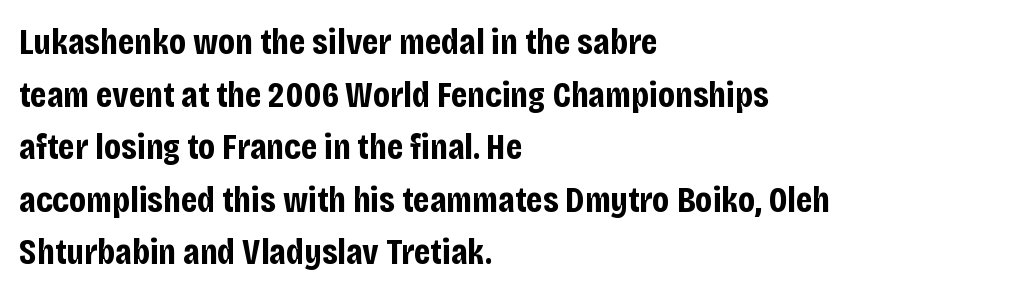
Q: Is the text bold? A: Yes.
Q: Is the text italic (slanted)? A: No, it is upright.
Q: Is the typeface a serif or a sans-serif typeface? A: Sans-serif.
Q: Is the text underlined? A: No.
Q: How is the paragraph aligned? A: Left-aligned.
Q: Is the spacing between letters normal or unusually wide? A: Normal.
Q: Is the spacing between lines tight, normal or loose? A: Normal.
Q: Width (condensed, normal, or wide)? A: Condensed.
Q: Stroke contrast? A: Low.
Q: x-height? A: Large.
Q: Monospaced? A: No.
